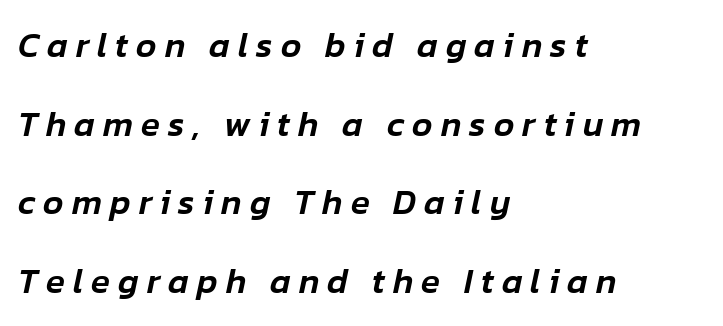
The image shows 35 px text type, italic (leaning right); set left-aligned, loose line spacing (2.25x), unusually wide letter spacing (+0.23 em), not underlined; low stroke contrast and a medium x-height.
